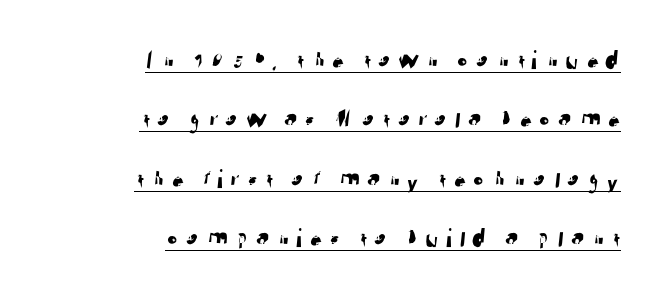
Q: Is the text underlined? A: Yes.
Q: How is the paragraph aligned? A: Right-aligned.
Q: Is the spacing between lines tight, normal or loose? A: Loose.
